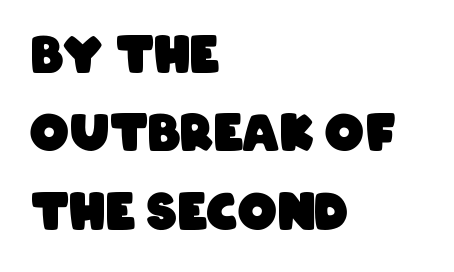
Q: Is the text bold? A: Yes.
Q: Is the typeface a serif or a sans-serif typeface? A: Sans-serif.
Q: Is the text underlined? A: No.
Q: How is the paragraph aligned? A: Left-aligned.
Q: Is the spacing between letters normal or unusually wide? A: Normal.
Q: Is the spacing between lines tight, normal or loose? A: Normal.
Q: Width (condensed, normal, or wide)? A: Condensed.
Q: Stroke contrast? A: Low.
Q: x-height? A: Large.
Q: Monospaced? A: No.
